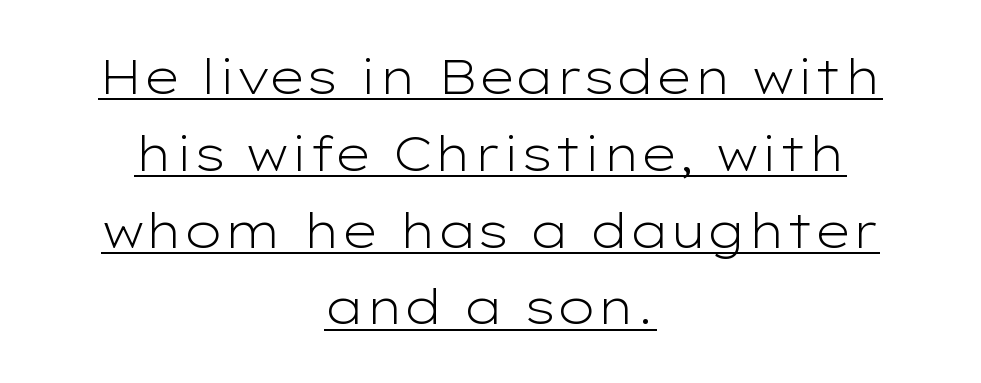
{"serif": "no", "italic": "no", "bold": "no", "weight": "light", "width": "wide", "stroke_contrast": "low", "x_height": "medium", "monospaced": "no", "underline": "yes", "align": "center", "line_spacing": "normal", "line_spacing_ratio": 1.6, "letter_spacing": "normal", "letter_spacing_em": 0.0, "glyph_px": 48}
